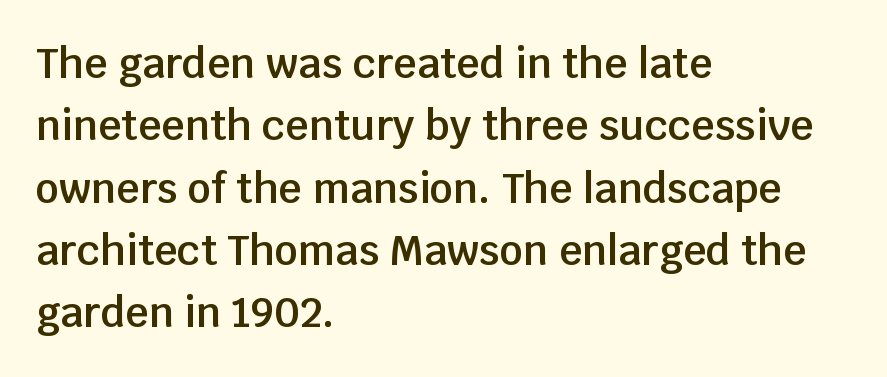
The image shows 41 px semibold sans-serif type, upright; set left-aligned, normal line spacing (1.52x), normal letter spacing, not underlined; low stroke contrast and a large x-height.
